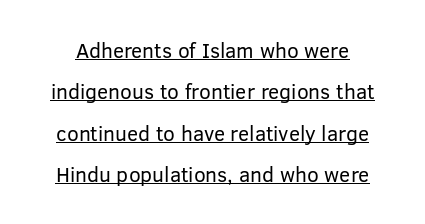
The characters are drawn with everyday or finer stroke widths. Emphasis is given by a line drawn under the lettering. A typesetter would call this zero additional tracking. How would I describe the line gaps? Wide and relaxed.
